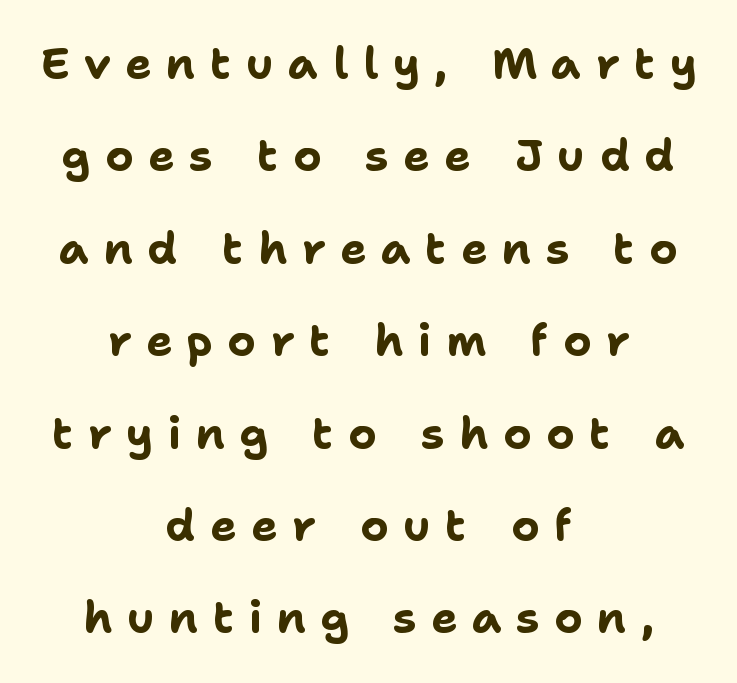
{"serif": "no", "italic": "no", "bold": "yes", "weight": "bold", "width": "normal", "stroke_contrast": "low", "x_height": "medium", "monospaced": "no", "underline": "no", "align": "center", "line_spacing": "loose", "line_spacing_ratio": 2.1, "letter_spacing": "wide", "letter_spacing_em": 0.33, "glyph_px": 44}
